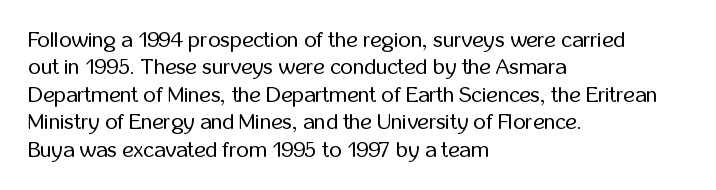
The image shows 22 px text type, upright; set left-aligned, normal line spacing (1.25x), normal letter spacing, not underlined.
